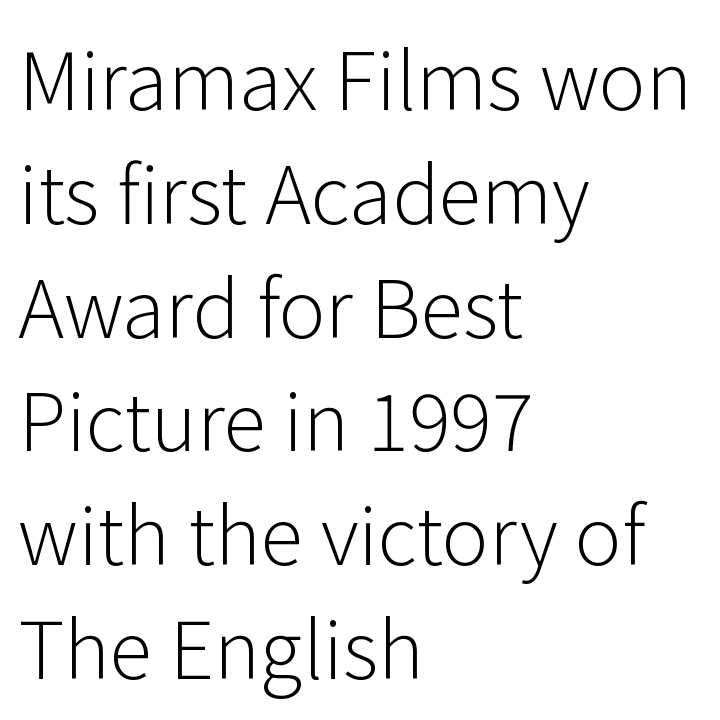
Q: Is the text bold? A: No.
Q: Is the text italic (slanted)? A: No, it is upright.
Q: Is the typeface a serif or a sans-serif typeface? A: Sans-serif.
Q: Is the text underlined? A: No.
Q: How is the paragraph aligned? A: Left-aligned.
Q: Is the spacing between letters normal or unusually wide? A: Normal.
Q: Is the spacing between lines tight, normal or loose? A: Normal.
Q: Width (condensed, normal, or wide)? A: Normal.
Q: Stroke contrast? A: Low.
Q: x-height? A: Medium.
Q: Monospaced? A: No.
